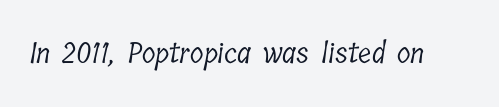
The image shows 28 px light, condensed serif type; set normal letter spacing, not underlined; low stroke contrast and a medium x-height.
